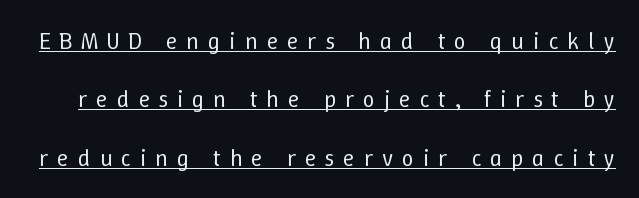
The image shows 24 px text type, upright; set loose line spacing (2.43x), unusually wide letter spacing (+0.37 em), underlined.
